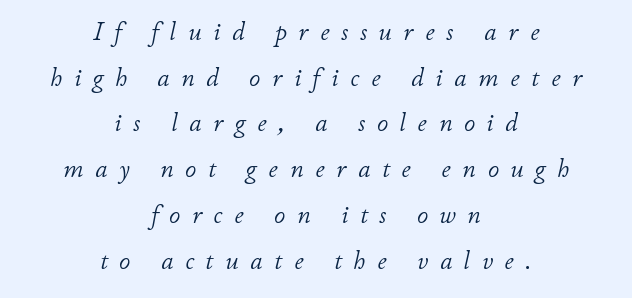
{"italic": "yes", "lean": "right", "slant_degrees": 11, "bold": "no", "underline": "no", "align": "center", "line_spacing_ratio": 1.83, "letter_spacing": "wide", "letter_spacing_em": 0.47, "glyph_px": 25}
